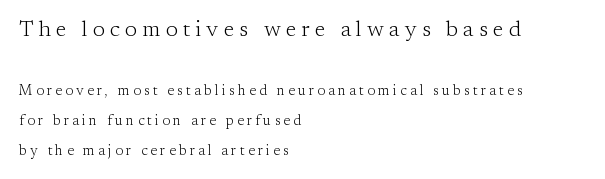
Beneath every word, the page is bare. You get the large type first, then a drop to smaller type. This sample trades compactness for vertical openness between lines. Letter spacing: wide. If you drew a line through each stem, it would be perfectly vertical.
